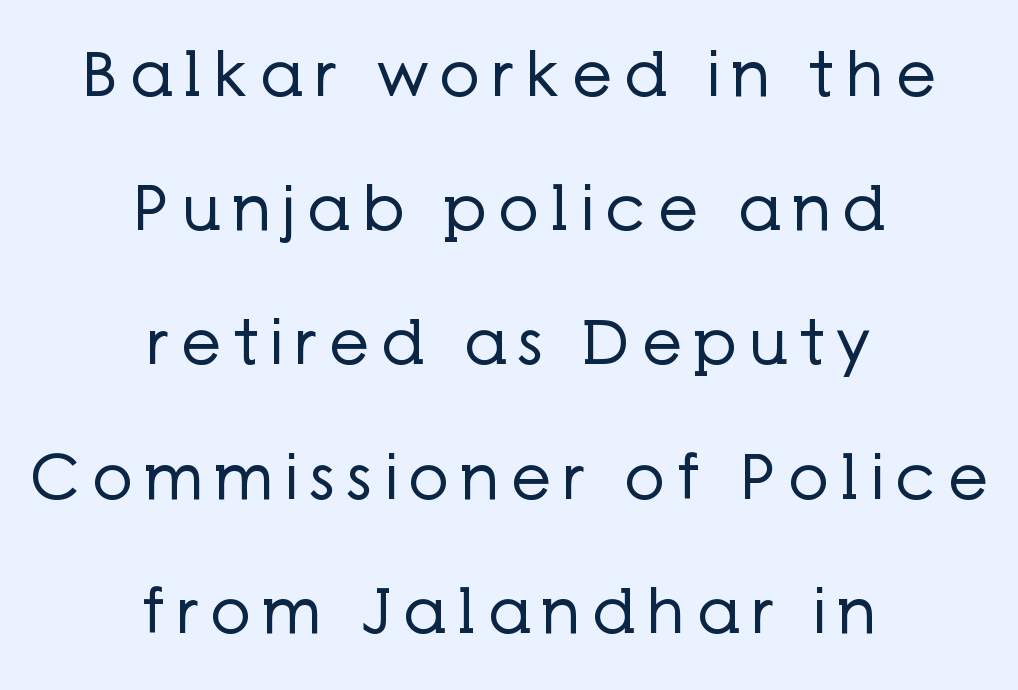
Q: Is the text bold? A: No.
Q: Is the text italic (slanted)? A: No, it is upright.
Q: Is the typeface a serif or a sans-serif typeface? A: Sans-serif.
Q: Is the text underlined? A: No.
Q: How is the paragraph aligned? A: Centered.
Q: Is the spacing between lines tight, normal or loose? A: Loose.
Q: Width (condensed, normal, or wide)? A: Normal.
Q: Stroke contrast? A: Low.
Q: x-height? A: Medium.
Q: Monospaced? A: No.
